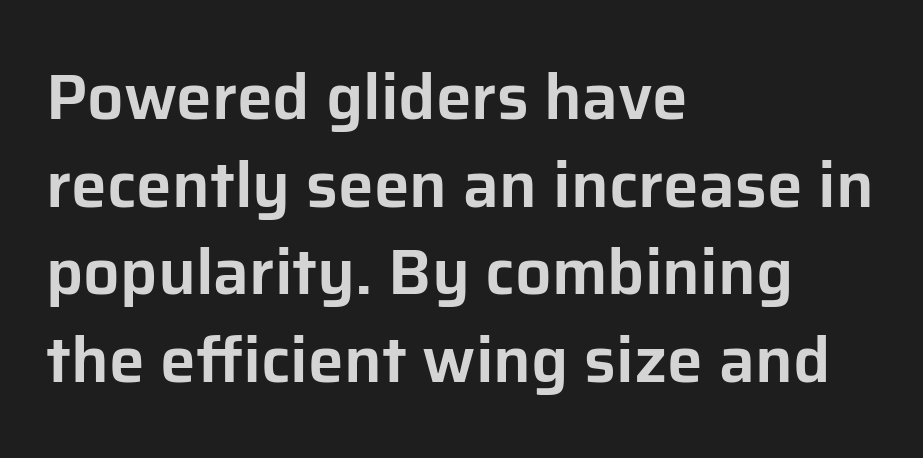
Q: Is the text italic (slanted)? A: No, it is upright.
Q: Is the typeface a serif or a sans-serif typeface? A: Sans-serif.
Q: Is the text underlined? A: No.
Q: How is the paragraph aligned? A: Left-aligned.
Q: Is the spacing between letters normal or unusually wide? A: Normal.
Q: Is the spacing between lines tight, normal or loose? A: Normal.
Q: Width (condensed, normal, or wide)? A: Normal.
Q: Stroke contrast? A: Low.
Q: x-height? A: Medium.
Q: Monospaced? A: No.
